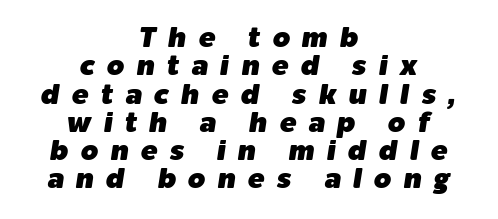
{"italic": "yes", "lean": "right", "slant_degrees": 9, "width": "normal", "stroke_contrast": "low", "x_height": "medium", "monospaced": "no", "underline": "no", "align": "center", "line_spacing": "tight", "line_spacing_ratio": 1.01, "letter_spacing": "wide", "letter_spacing_em": 0.43, "glyph_px": 28}
